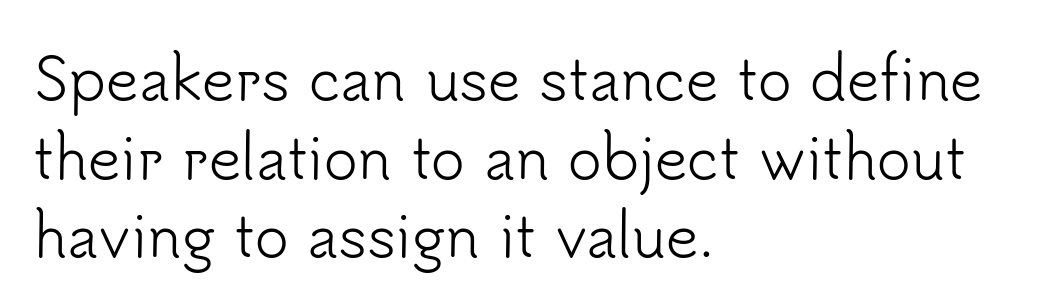
{"serif": "no", "italic": "no", "bold": "no", "weight": "light", "width": "normal", "stroke_contrast": "low", "x_height": "small", "monospaced": "no", "underline": "no", "align": "left", "line_spacing": "normal", "line_spacing_ratio": 1.38, "letter_spacing": "normal", "letter_spacing_em": 0.0, "glyph_px": 57}
